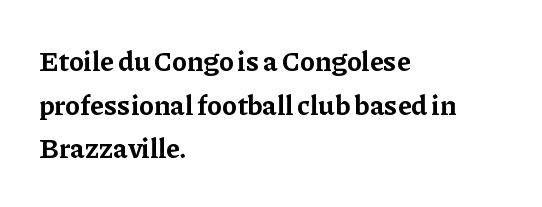
The face used here is proportionally spaced, like ordinary book or web type. Short note: letters normally spaced. The space between consecutive lines is moderate. The passage shown is not underscored anywhere. The rendering shows small feet on the letterforms — a serif design.
